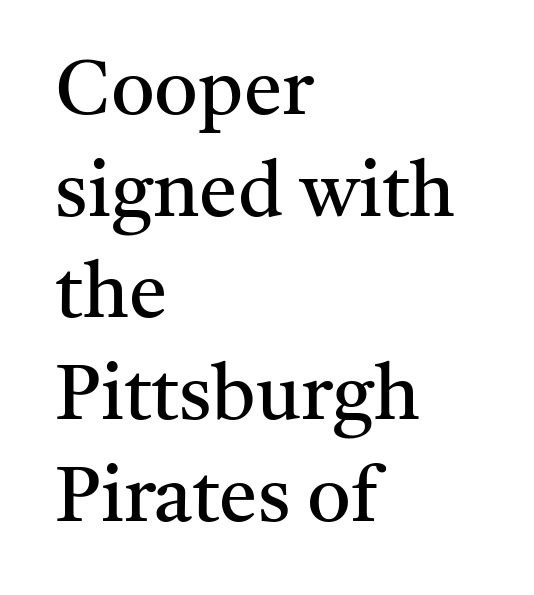
The face used here is seriffed, in the tradition of book romans. Style check: upright. The rendering anchors every line to the left-hand side. Is the type heavy? It reads as light-to-regular instead. Nothing unusual about the tracking: characters are spaced as the font intends.
